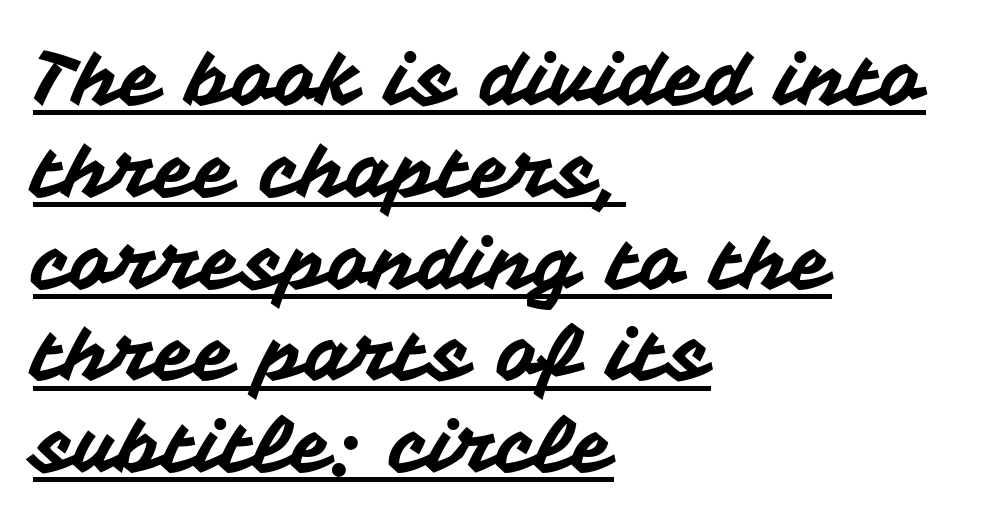
The image shows 74 px sans-serif type; set left-aligned, line spacing 1.24x, normal letter spacing, underlined; medium stroke contrast and a medium x-height.
